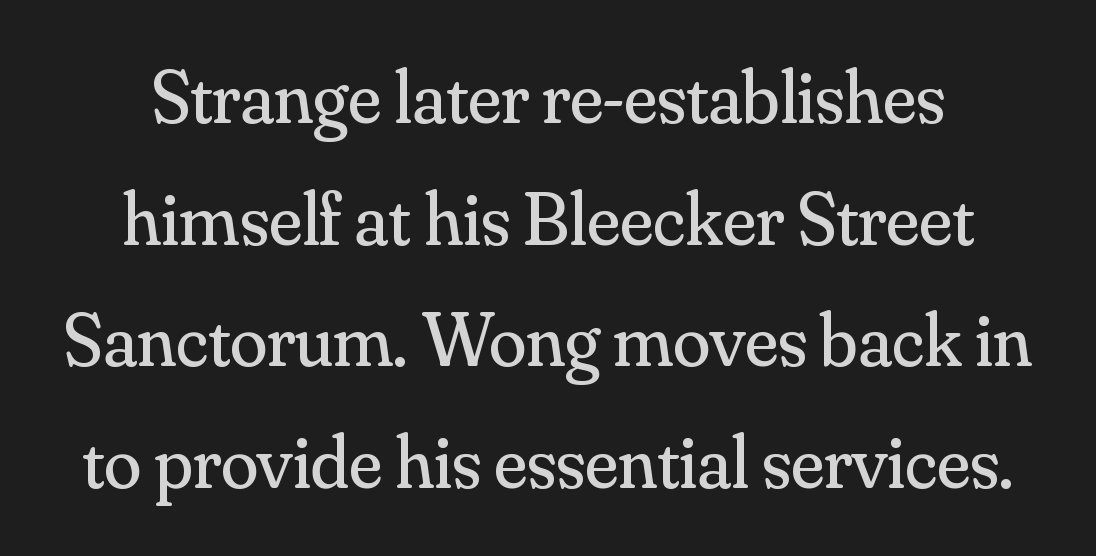
{"serif": "yes", "italic": "no", "bold": "no", "weight": "regular", "width": "normal", "stroke_contrast": "medium", "x_height": "small", "monospaced": "no", "underline": "no", "line_spacing": "normal", "line_spacing_ratio": 1.6, "letter_spacing": "normal", "letter_spacing_em": 0.0, "glyph_px": 76}
